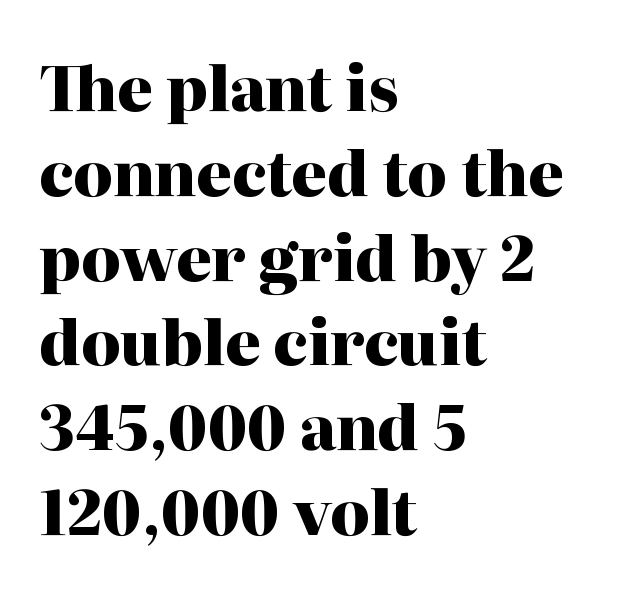
Q: Is the text bold? A: Yes.
Q: Is the text italic (slanted)? A: No, it is upright.
Q: Is the typeface a serif or a sans-serif typeface? A: Serif.
Q: Is the text underlined? A: No.
Q: How is the paragraph aligned? A: Left-aligned.
Q: Is the spacing between letters normal or unusually wide? A: Normal.
Q: Is the spacing between lines tight, normal or loose? A: Normal.
Q: Width (condensed, normal, or wide)? A: Normal.
Q: Stroke contrast? A: High.
Q: x-height? A: Medium.
Q: Monospaced? A: No.
